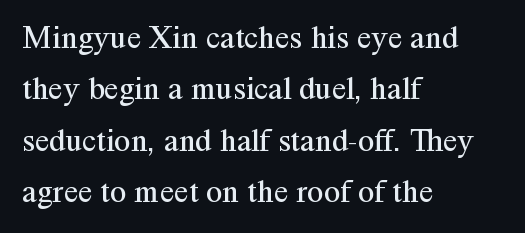
Q: Is the text bold? A: No.
Q: Is the text italic (slanted)? A: No, it is upright.
Q: Is the typeface a serif or a sans-serif typeface? A: Serif.
Q: Is the text underlined? A: No.
Q: How is the paragraph aligned? A: Left-aligned.
Q: Is the spacing between letters normal or unusually wide? A: Normal.
Q: Is the spacing between lines tight, normal or loose? A: Normal.
Q: Width (condensed, normal, or wide)? A: Normal.
Q: Stroke contrast? A: Medium.
Q: x-height? A: Medium.
Q: Monospaced? A: No.
